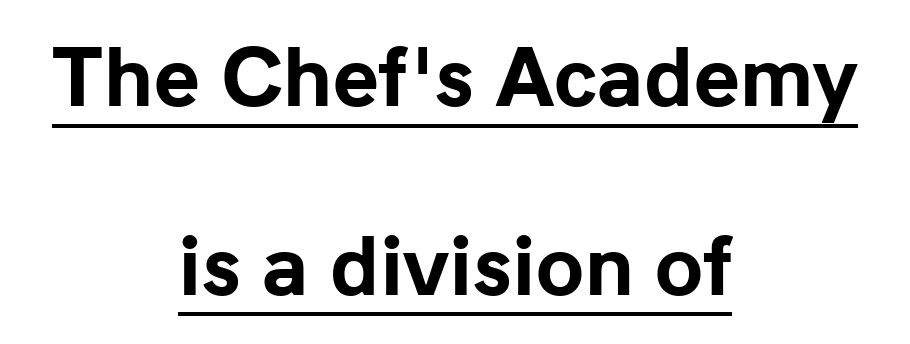
Check where the strokes stop: nothing finishes them off — pure sans. Quick note: interline space is abundant. Proportional: the letters do not fall into vertical columns. This sample carries an underscore along the baseline area. Strokes here are thick enough to call this a true bold. The letters sit at their default tracking, neither squeezed nor spread.
